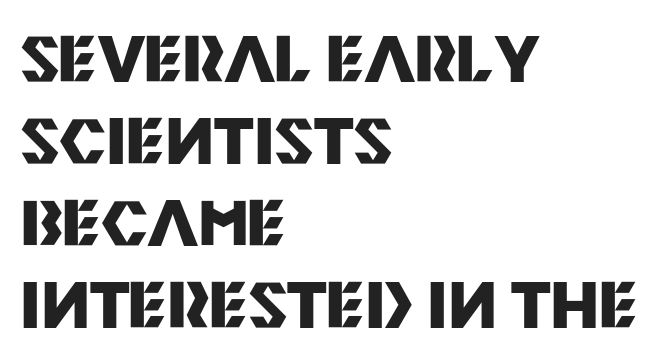
The image shows 63 px heavy sans-serif type, upright; set left-aligned, normal line spacing (1.3x), normal letter spacing, not underlined; medium stroke contrast and a large x-height.
